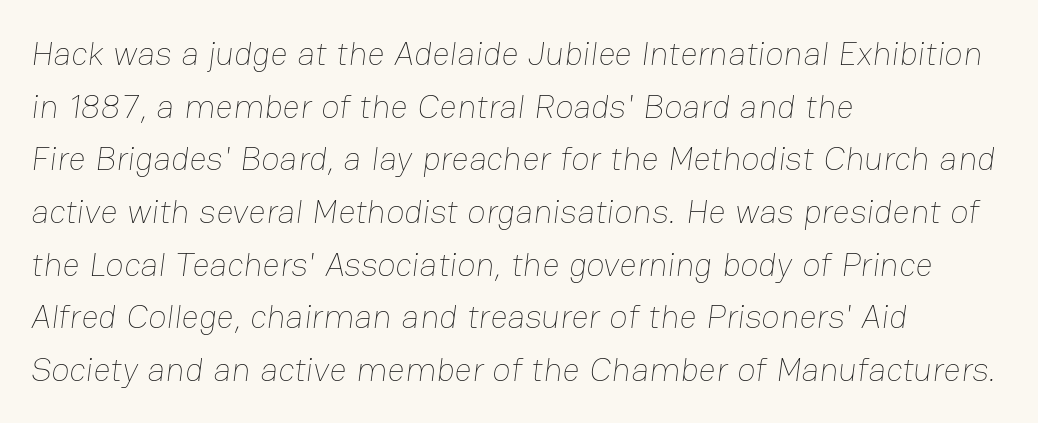
The block of text has a typical density, with ordinary space between rows. Spacing between characters is what you'd get straight out of the box. The typeface has the unassuming heft of standard copy or less. Visually the block forms a straight wall on the left and a jagged coastline on the right. The string is rendered with underlining switched off.
